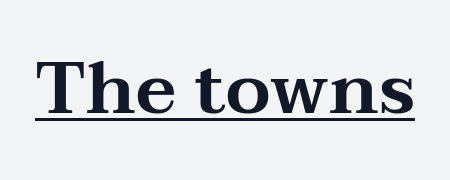
The image shows 72 px wide serif type, upright; set normal letter spacing, underlined; medium stroke contrast and a medium x-height.
